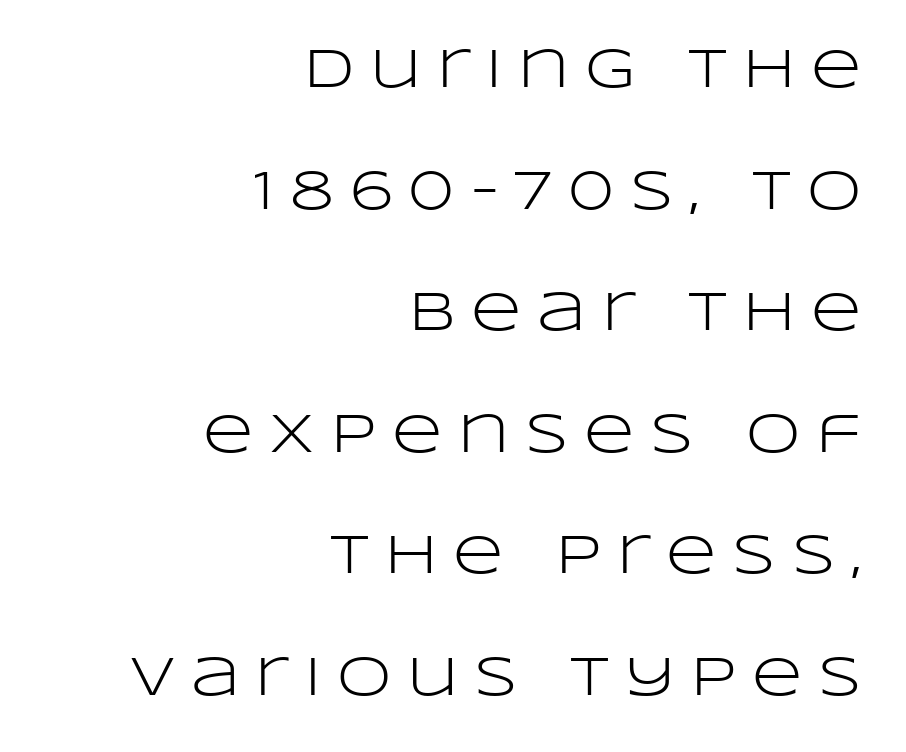
One glance says open: line gaps are wider than usual. Inter-character spacing is expanded well beyond the font's built-in metrics. A typesetter would mark this as roman, not italic. This rendering features lettering with no underline.
